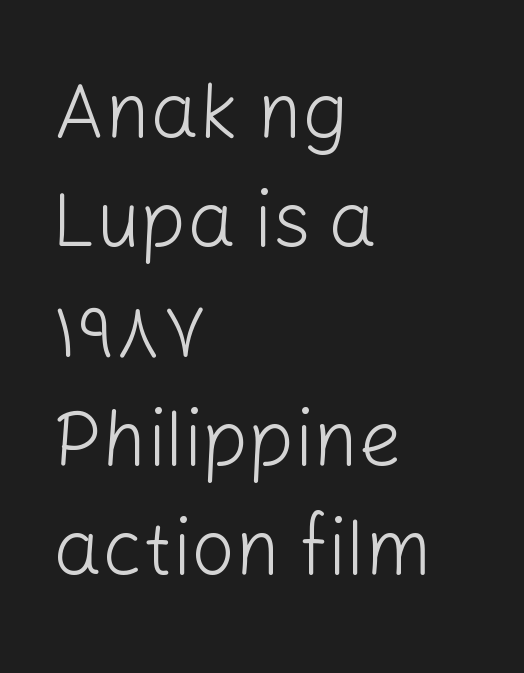
Q: Is the text bold? A: No.
Q: Is the text italic (slanted)? A: No, it is upright.
Q: Is the typeface a serif or a sans-serif typeface? A: Sans-serif.
Q: Is the text underlined? A: No.
Q: How is the paragraph aligned? A: Left-aligned.
Q: Is the spacing between letters normal or unusually wide? A: Normal.
Q: Is the spacing between lines tight, normal or loose? A: Normal.
Q: Width (condensed, normal, or wide)? A: Normal.
Q: Stroke contrast? A: Low.
Q: x-height? A: Medium.
Q: Monospaced? A: No.
